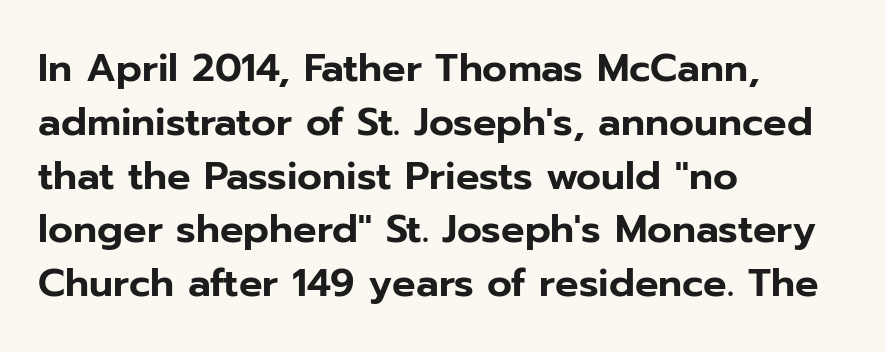
This sample uses a sans-serif face. Short note: letters normally spaced. The letters stand straight up with perfectly vertical stems. Honestly, the row spacing looks completely unremarkable.
